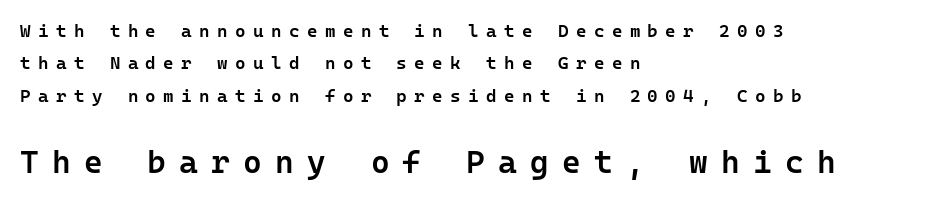
{"serif": "no", "italic": "no", "bold": "semi", "weight": "semibold", "width": "normal", "stroke_contrast": "low", "x_height": "medium", "underline": "no", "align": "left", "line_spacing_ratio": 1.8, "letter_spacing": "wide", "letter_spacing_em": 0.41, "larger_block": "second", "size_ratio": 1.78, "glyph_px": 32}
